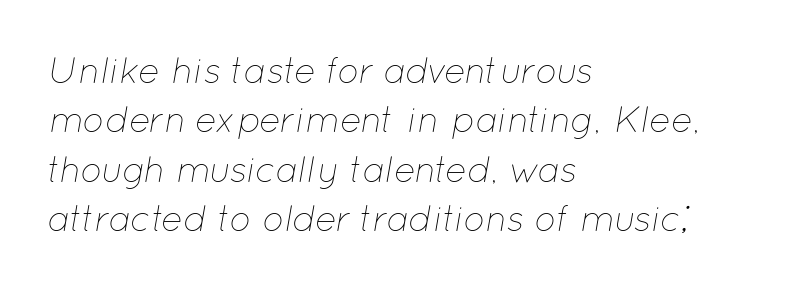
Q: Is the text bold? A: No.
Q: Is the text italic (slanted)? A: Yes, it leans right by about 12 degrees.
Q: Is the text underlined? A: No.
Q: How is the paragraph aligned? A: Left-aligned.
Q: Is the spacing between letters normal or unusually wide? A: Normal.
Q: Is the spacing between lines tight, normal or loose? A: Normal.
Q: Width (condensed, normal, or wide)? A: Normal.
Q: Stroke contrast? A: Low.
Q: x-height? A: Medium.
Q: Monospaced? A: No.
